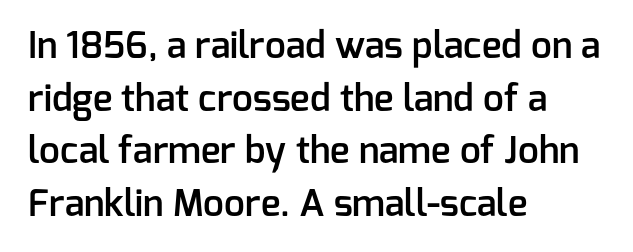
{"serif": "no", "italic": "no", "bold": "semi", "weight": "semibold", "width": "normal", "stroke_contrast": "low", "x_height": "medium", "monospaced": "no", "underline": "no", "align": "left", "line_spacing": "normal", "line_spacing_ratio": 1.42, "letter_spacing": "normal", "letter_spacing_em": 0.0, "glyph_px": 37}
